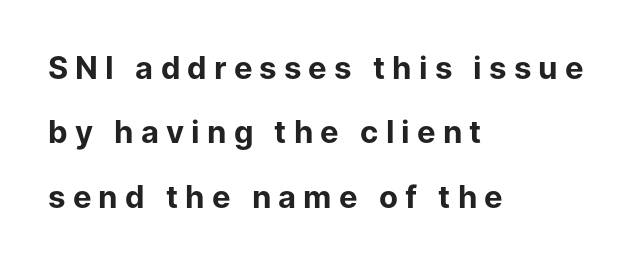
{"serif": "no", "italic": "no", "bold": "yes", "weight": "bold", "width": "normal", "stroke_contrast": "low", "x_height": "medium", "monospaced": "no", "underline": "no", "align": "left", "line_spacing": "loose", "line_spacing_ratio": 2.08, "letter_spacing": "wide", "letter_spacing_em": 0.23, "glyph_px": 31}
